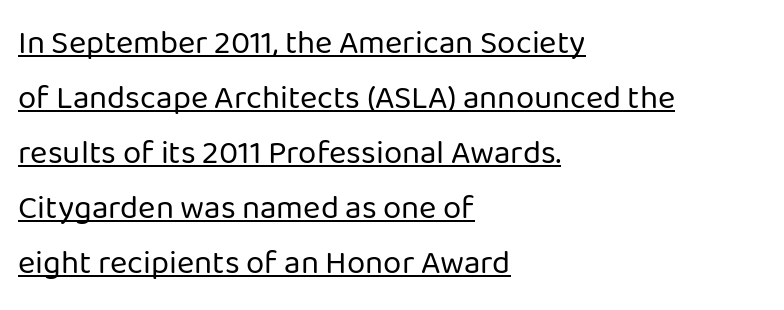
The image shows 33 px regular-weight sans-serif type, upright; set left-aligned, normal line spacing (1.67x), normal letter spacing, underlined; low stroke contrast and a medium x-height.
